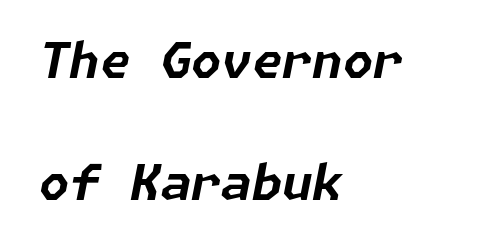
Q: Is the text bold? A: Yes.
Q: Is the text italic (slanted)? A: Yes, it leans right by about 11 degrees.
Q: Is the text underlined? A: No.
Q: How is the paragraph aligned? A: Left-aligned.
Q: Is the spacing between letters normal or unusually wide? A: Normal.
Q: Is the spacing between lines tight, normal or loose? A: Loose.
Q: Width (condensed, normal, or wide)? A: Normal.
Q: Stroke contrast? A: Low.
Q: x-height? A: Medium.
